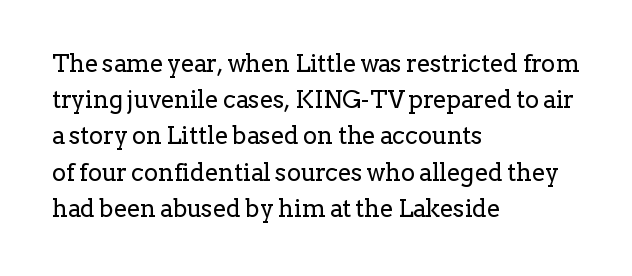
Q: Is the text bold? A: No.
Q: Is the text italic (slanted)? A: No, it is upright.
Q: Is the text underlined? A: No.
Q: How is the paragraph aligned? A: Left-aligned.
Q: Is the spacing between letters normal or unusually wide? A: Normal.
Q: Is the spacing between lines tight, normal or loose? A: Normal.
